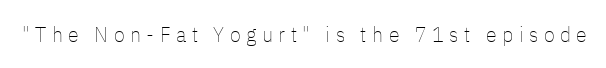
{"italic": "no", "bold": "no", "underline": "no", "letter_spacing": "wide", "letter_spacing_em": 0.25, "glyph_px": 22}
